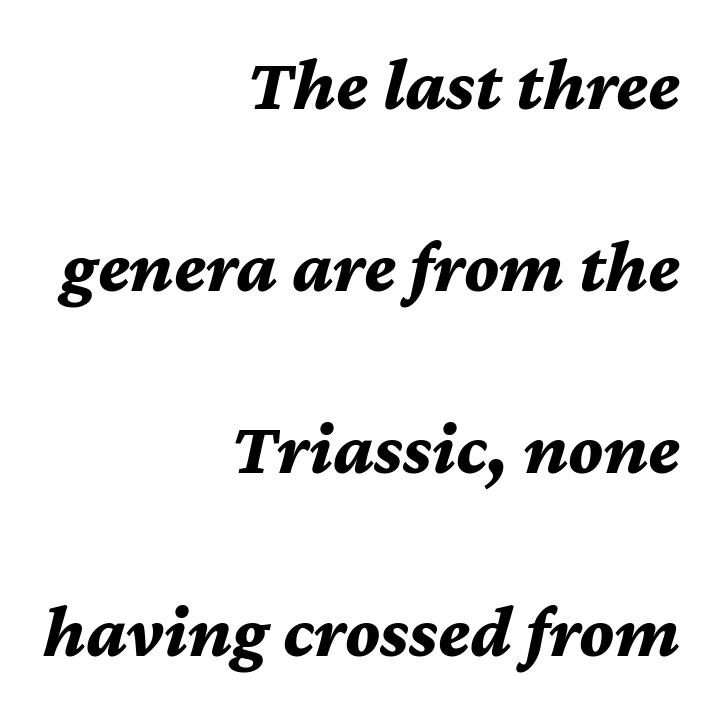
The image shows 75 px bold type, italic (leaning right); set right-aligned, loose line spacing (2.43x), normal letter spacing, not underlined; medium stroke contrast and a medium x-height.
